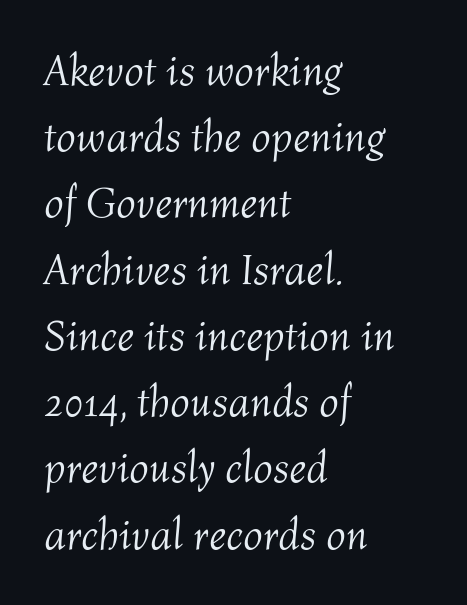
Whoever set this chose a conventional vertical rhythm. Lines of text with bare space underneath. Each letter keeps its own natural width here, so spacing adapts to shape. Counters stay open thanks to moderate or lighter strokes. Tracking here is standard; glyphs follow each other at the usual distance. The passage shown leans; its letterforms are oblique.
